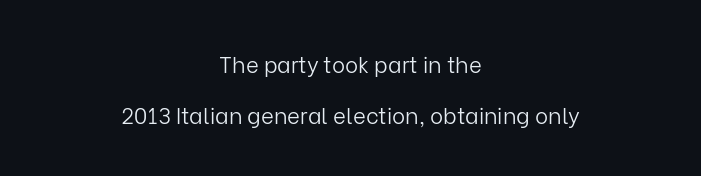
The line texture is even and compact thanks to regular tracking. The lines are spread far apart with generous leading. Heaviness? Minimal to ordinary, like unemphasized prose. Just letters on the line, the space beneath them empty. Tall strokes in this sample are plumb rather than angled.
